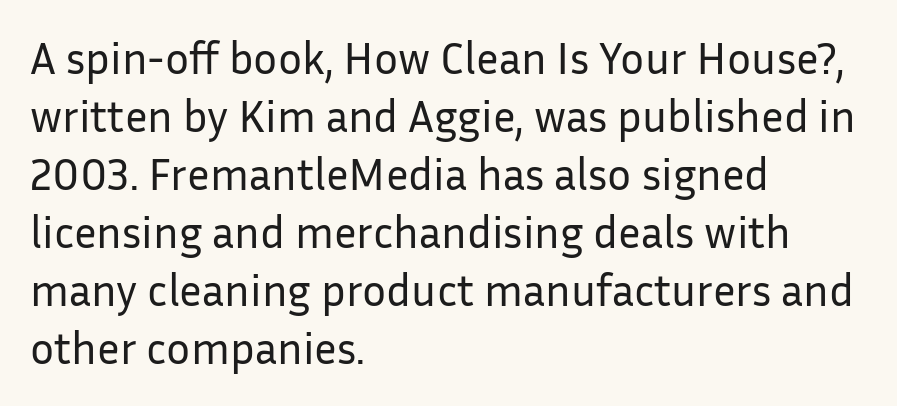
The image shows 45 px regular-weight sans-serif type, upright; set left-aligned, normal line spacing (1.29x), normal letter spacing, not underlined; low stroke contrast and a medium x-height.
